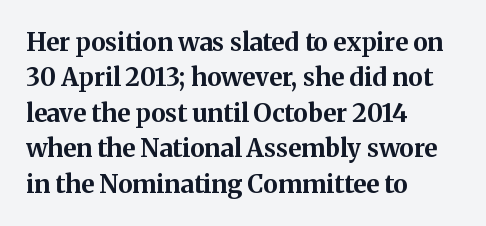
{"italic": "no", "bold": "yes", "underline": "no", "align": "left", "line_spacing": "normal", "line_spacing_ratio": 1.42, "letter_spacing": "normal", "letter_spacing_em": 0.0, "glyph_px": 25}
